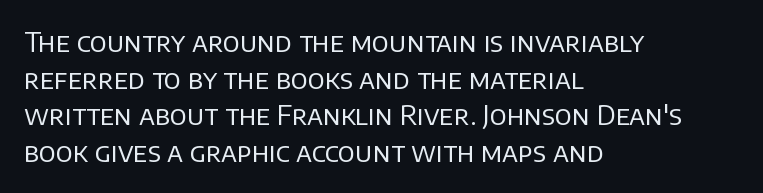
Q: Is the text bold? A: No.
Q: Is the text italic (slanted)? A: No, it is upright.
Q: Is the text underlined? A: No.
Q: How is the paragraph aligned? A: Left-aligned.
Q: Is the spacing between letters normal or unusually wide? A: Normal.
Q: Is the spacing between lines tight, normal or loose? A: Normal.
